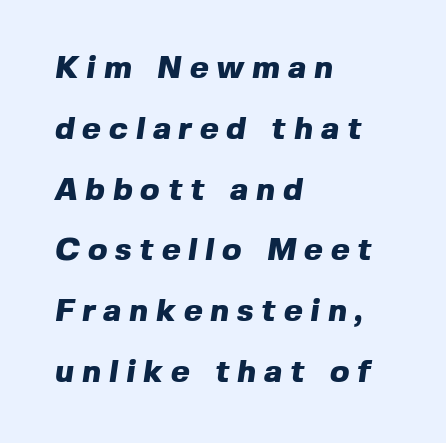
{"serif": "no", "bold": "yes", "weight": "heavy", "width": "normal", "x_height": "medium", "monospaced": "no", "underline": "no", "align": "left", "line_spacing": "loose", "line_spacing_ratio": 1.9, "letter_spacing": "wide", "letter_spacing_em": 0.25, "glyph_px": 32}
